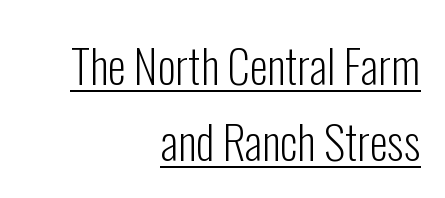
Q: Is the text bold? A: No.
Q: Is the text italic (slanted)? A: No, it is upright.
Q: Is the typeface a serif or a sans-serif typeface? A: Sans-serif.
Q: Is the text underlined? A: Yes.
Q: How is the paragraph aligned? A: Right-aligned.
Q: Is the spacing between letters normal or unusually wide? A: Normal.
Q: Is the spacing between lines tight, normal or loose? A: Normal.
Q: Width (condensed, normal, or wide)? A: Condensed.
Q: Stroke contrast? A: Low.
Q: x-height? A: Medium.
Q: Monospaced? A: No.
